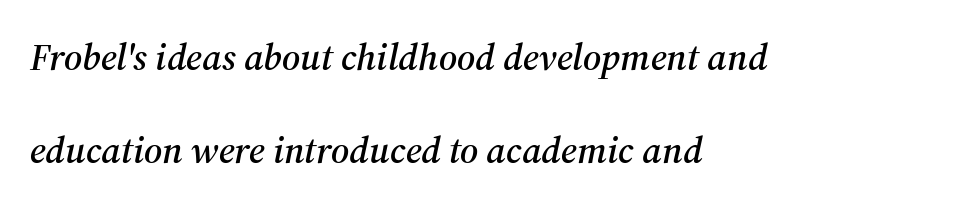
The image shows 38 px serif type, italic (leaning right); set left-aligned, loose line spacing (2.46x), normal letter spacing, not underlined; medium stroke contrast and a medium x-height.
